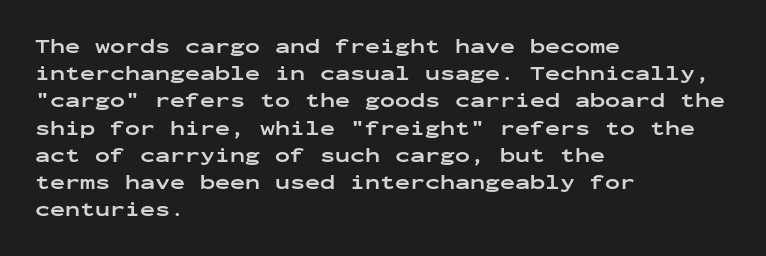
Q: Is the text bold? A: Yes.
Q: Is the text italic (slanted)? A: No, it is upright.
Q: Is the text underlined? A: No.
Q: How is the paragraph aligned? A: Left-aligned.
Q: Is the spacing between letters normal or unusually wide? A: Normal.
Q: Is the spacing between lines tight, normal or loose? A: Normal.
